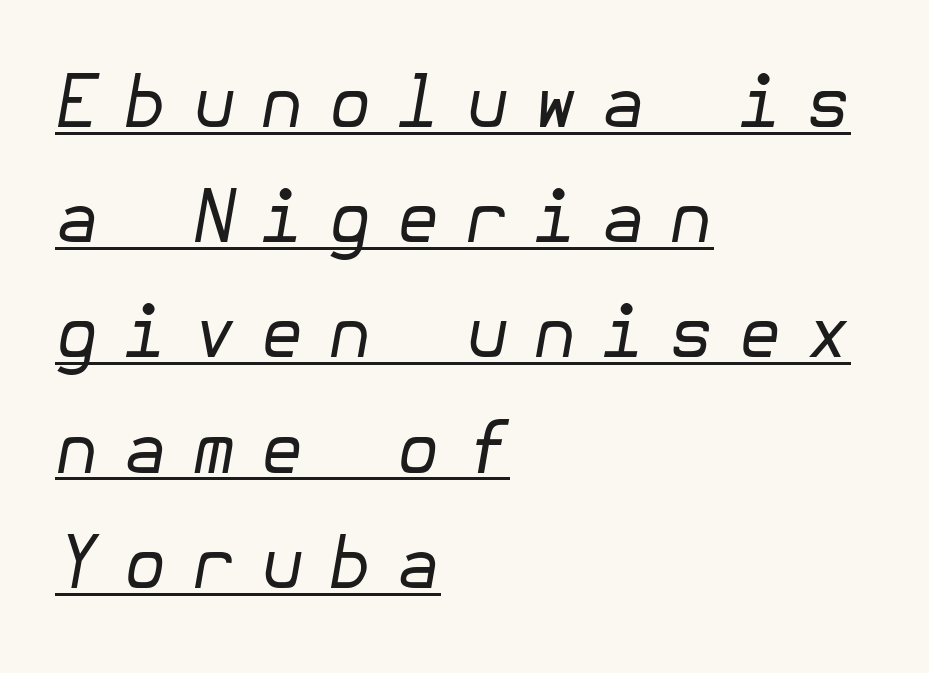
The image shows 72 px regular-weight type, italic (leaning right); set left-aligned, normal line spacing (1.6x), unusually wide letter spacing (+0.33 em), underlined; low stroke contrast and a medium x-height.
